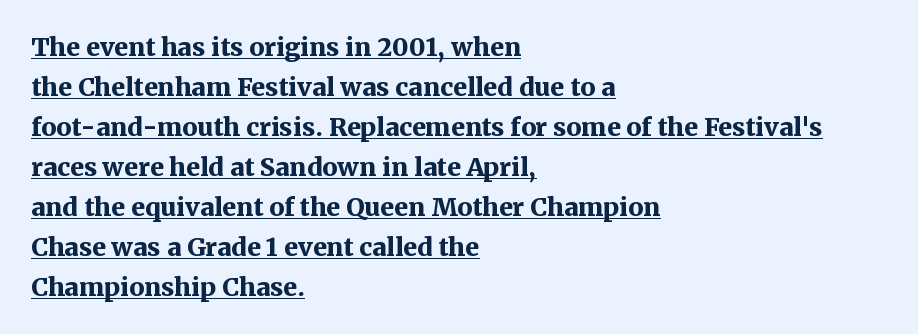
{"italic": "no", "bold": "yes", "underline": "yes", "align": "left", "line_spacing": "normal", "line_spacing_ratio": 1.6, "letter_spacing": "normal", "letter_spacing_em": 0.0, "glyph_px": 25}
